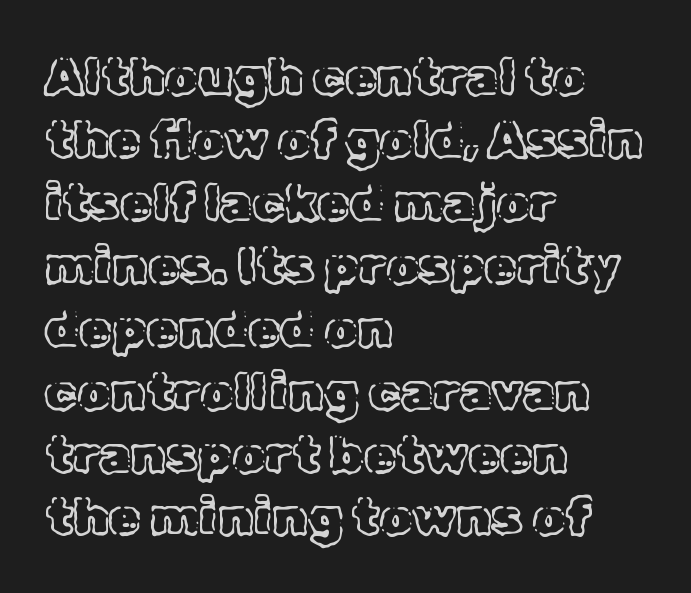
The image shows 52 px text type, upright; set left-aligned, line spacing 1.21x, normal letter spacing, not underlined; a medium x-height.
